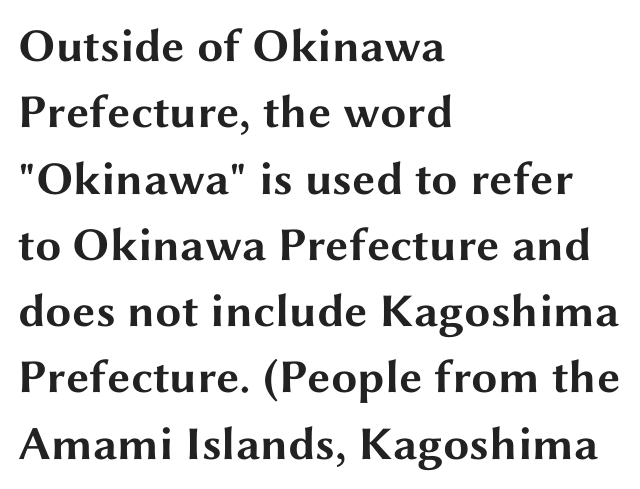
Q: Is the text bold? A: Yes.
Q: Is the text italic (slanted)? A: No, it is upright.
Q: Is the typeface a serif or a sans-serif typeface? A: Sans-serif.
Q: Is the text underlined? A: No.
Q: How is the paragraph aligned? A: Left-aligned.
Q: Is the spacing between letters normal or unusually wide? A: Normal.
Q: Is the spacing between lines tight, normal or loose? A: Normal.
Q: Width (condensed, normal, or wide)? A: Wide.
Q: Stroke contrast? A: Medium.
Q: x-height? A: Medium.
Q: Monospaced? A: No.
